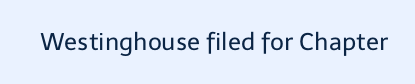
The image shows 24 px text type, upright; set normal letter spacing, not underlined.
